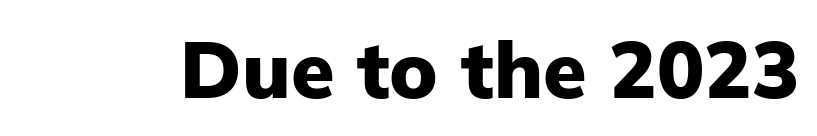
Q: Is the text bold? A: Yes.
Q: Is the text italic (slanted)? A: No, it is upright.
Q: Is the typeface a serif or a sans-serif typeface? A: Sans-serif.
Q: Is the text underlined? A: No.
Q: Is the spacing between letters normal or unusually wide? A: Normal.
Q: Width (condensed, normal, or wide)? A: Normal.
Q: Stroke contrast? A: Low.
Q: x-height? A: Medium.
Q: Monospaced? A: No.
